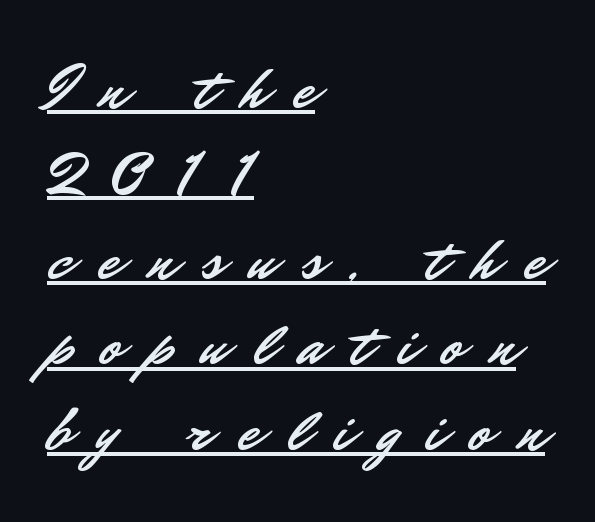
Each word looks stretched out because of the extra space between its letters. Is there much room between lines? A standard amount, neither cramped nor airy. Somebody hit Ctrl+U on this one — the words are underlined. Each letter keeps its own natural width here, so spacing adapts to shape. A typesetter would label this face a sans.
